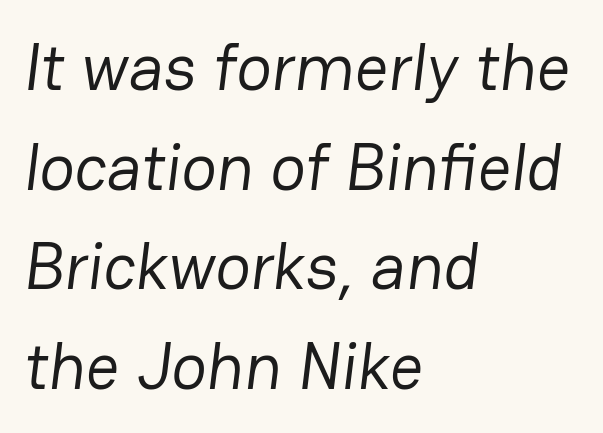
The image shows 66 px regular-weight sans-serif type; set left-aligned, normal line spacing (1.51x), normal letter spacing, not underlined; low stroke contrast and a medium x-height.
